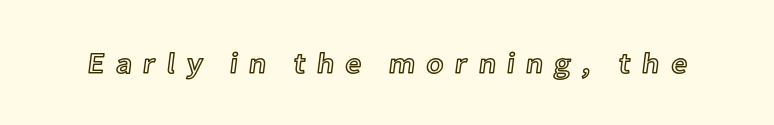
The image shows 29 px text type; set unusually wide letter spacing (+0.37 em), not underlined; a medium x-height.
